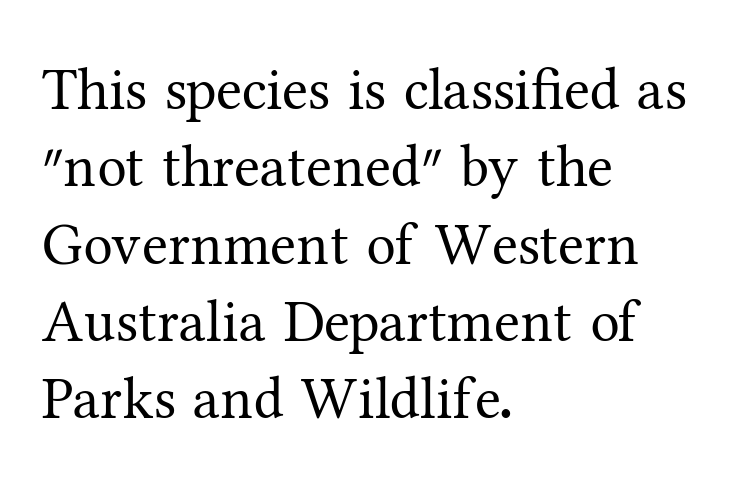
{"serif": "yes", "italic": "no", "bold": "no", "weight": "regular", "width": "normal", "stroke_contrast": "medium", "x_height": "medium", "monospaced": "no", "underline": "no", "align": "left", "line_spacing": "normal", "line_spacing_ratio": 1.31, "letter_spacing": "normal", "letter_spacing_em": 0.0, "glyph_px": 59}
